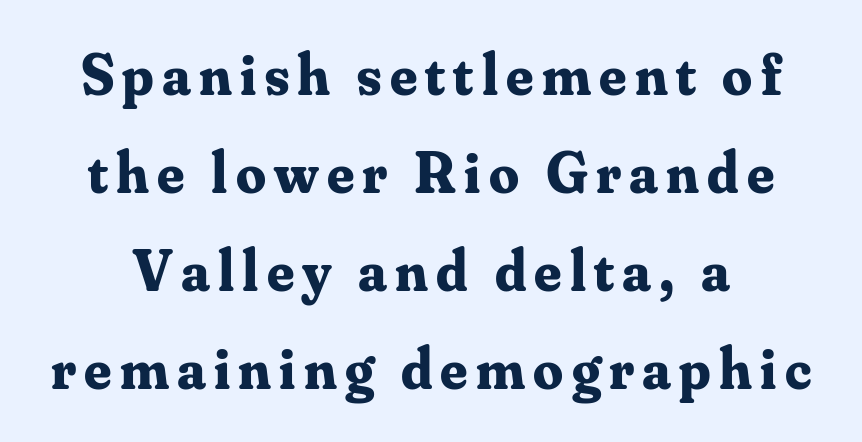
Q: Is the text bold? A: Yes.
Q: Is the text italic (slanted)? A: No, it is upright.
Q: Is the typeface a serif or a sans-serif typeface? A: Serif.
Q: Is the text underlined? A: No.
Q: Is the spacing between lines tight, normal or loose? A: Normal.
Q: Width (condensed, normal, or wide)? A: Normal.
Q: Stroke contrast? A: Medium.
Q: x-height? A: Small.
Q: Monospaced? A: No.
